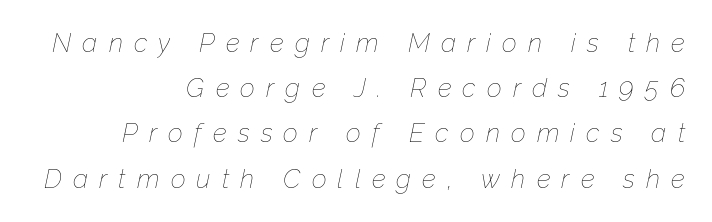
The passage is arranged like a letterhead date or caption credit — flush right. Look at the tracking — it's clearly loosened, letters drifting apart. Bare-footed words on every line. The strokes carry an ordinary text weight at most.
